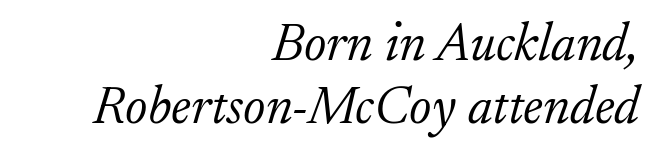
The image shows 53 px light serif type, italic (leaning right); set right-aligned, line spacing 1.18x, normal letter spacing, not underlined; low stroke contrast and a small x-height.
